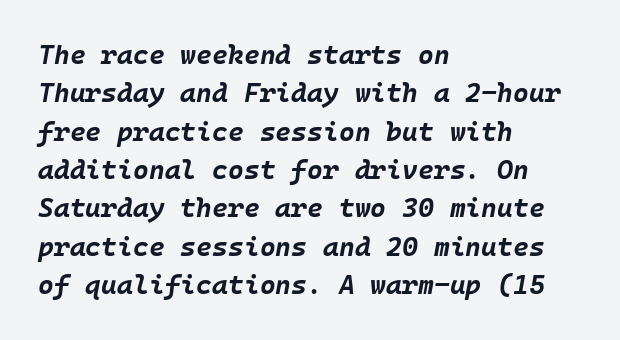
{"italic": "yes", "lean": "right", "slant_degrees": 10, "bold": "yes", "underline": "no", "align": "left", "line_spacing": "normal", "line_spacing_ratio": 1.42, "letter_spacing": "normal", "letter_spacing_em": 0.0, "glyph_px": 27}
